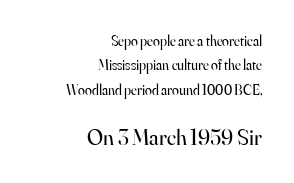
Q: Is the text bold? A: No.
Q: Is the text italic (slanted)? A: No, it is upright.
Q: Is the text underlined? A: No.
Q: How is the paragraph aligned? A: Right-aligned.
Q: Is the spacing between letters normal or unusually wide? A: Normal.
Q: Which block of text is set in a larger size, the first (top) or the second (bottom)? A: The second (bottom) one.
